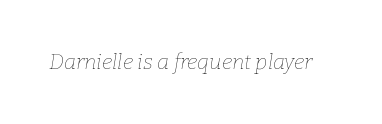
{"italic": "yes", "lean": "right", "slant_degrees": 9, "bold": "no", "underline": "no", "letter_spacing": "normal", "letter_spacing_em": 0.0, "glyph_px": 21}
